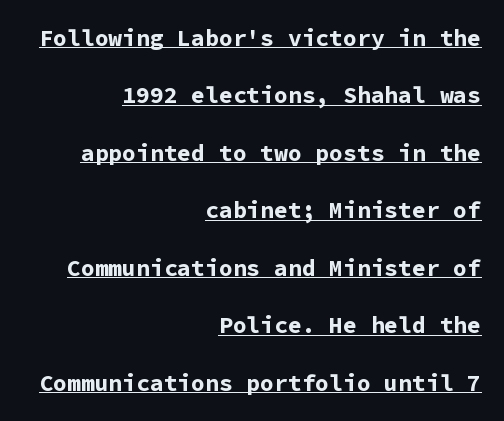
The image shows 23 px bold type, upright; set right-aligned, loose line spacing (2.5x), normal letter spacing, underlined.
